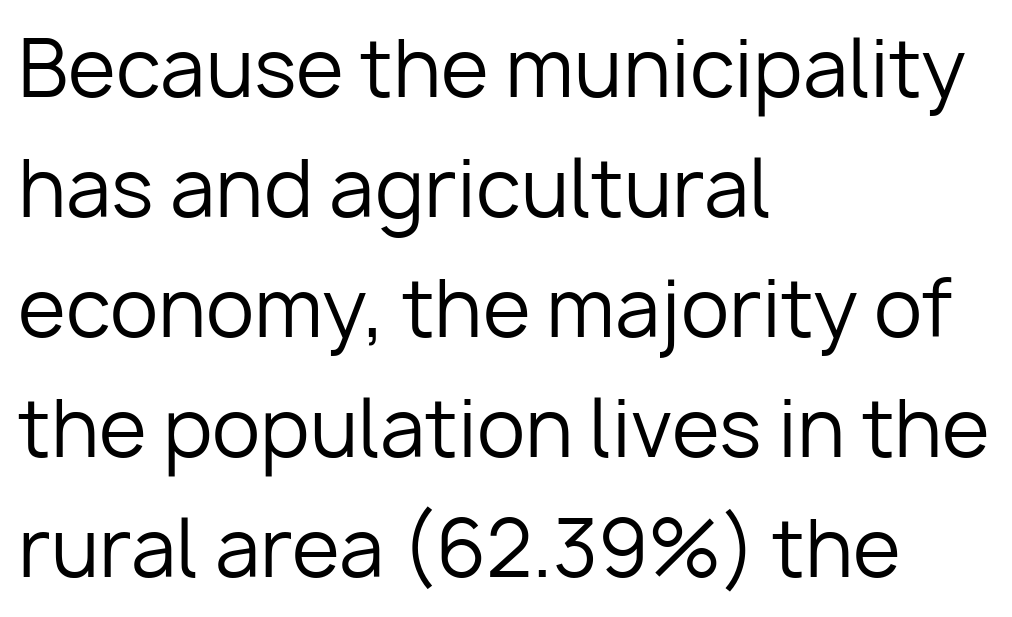
Q: Is the text bold? A: No.
Q: Is the text italic (slanted)? A: No, it is upright.
Q: Is the typeface a serif or a sans-serif typeface? A: Sans-serif.
Q: Is the text underlined? A: No.
Q: How is the paragraph aligned? A: Left-aligned.
Q: Is the spacing between letters normal or unusually wide? A: Normal.
Q: Is the spacing between lines tight, normal or loose? A: Normal.
Q: Width (condensed, normal, or wide)? A: Normal.
Q: Stroke contrast? A: Low.
Q: x-height? A: Medium.
Q: Monospaced? A: No.
